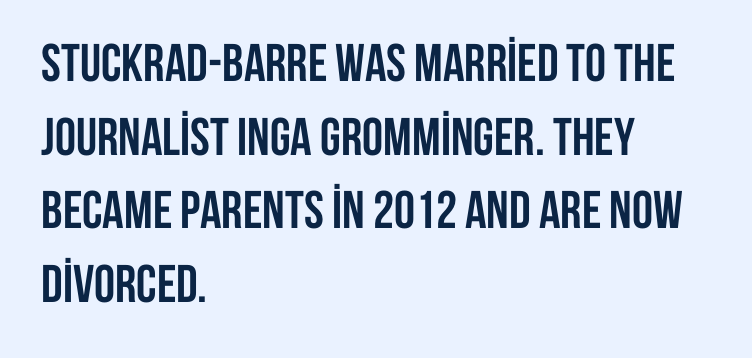
The image shows 53 px semibold, condensed sans-serif type, upright; set left-aligned, normal line spacing (1.39x), normal letter spacing, not underlined; low stroke contrast and a large x-height.
